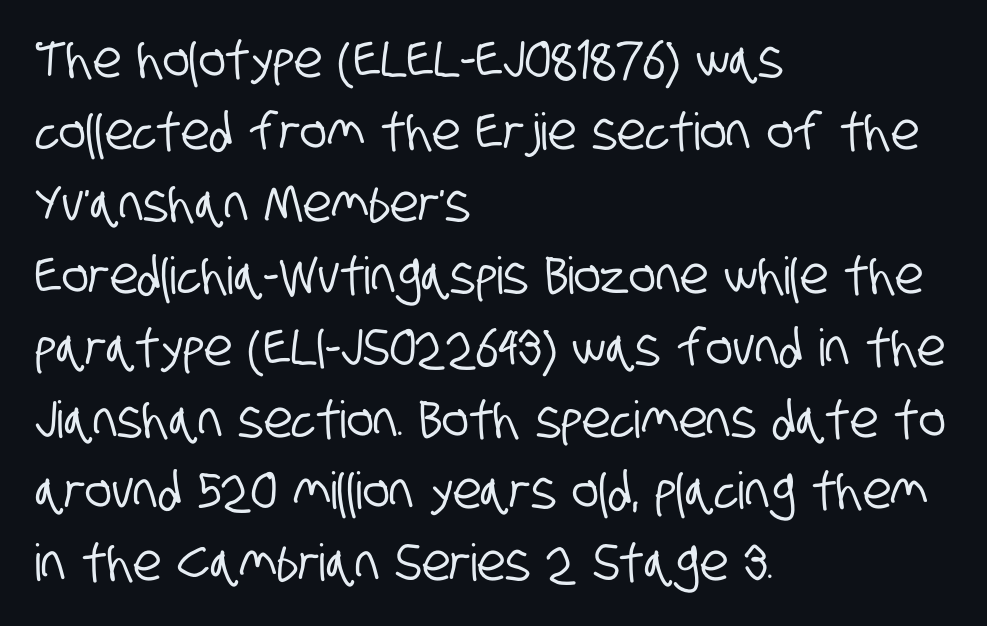
Underline: absent. Grotesque or geometric, the face here clearly has no serifs. Spacing verdict: proportional, widths tailored to each character. The line texture is even and compact thanks to regular tracking. The rendering anchors every line to the left-hand side. Successive baselines arrive at the customary interval.
